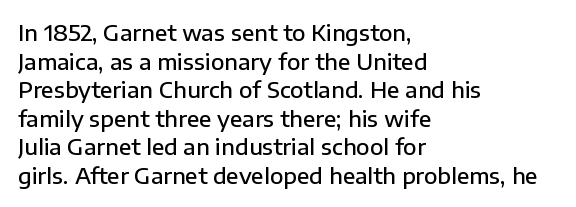
Q: Is the text bold? A: Semi-bold.
Q: Is the text italic (slanted)? A: No, it is upright.
Q: Is the text underlined? A: No.
Q: How is the paragraph aligned? A: Left-aligned.
Q: Is the spacing between letters normal or unusually wide? A: Normal.
Q: Is the spacing between lines tight, normal or loose? A: Normal.
